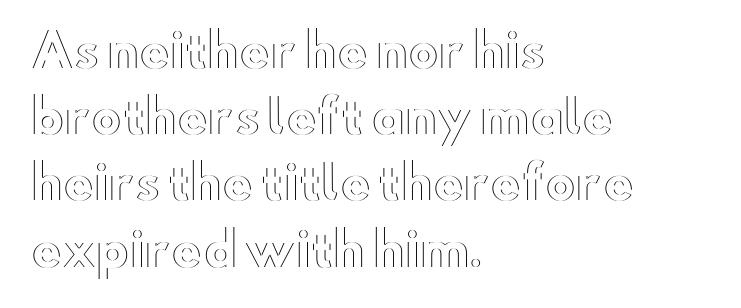
{"italic": "no", "width": "wide", "x_height": "small", "monospaced": "no", "underline": "no", "align": "left", "line_spacing": "normal", "line_spacing_ratio": 1.44, "letter_spacing": "normal", "letter_spacing_em": 0.0, "glyph_px": 46}
